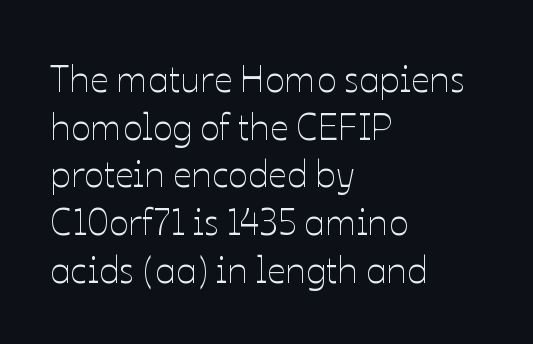
The image shows 37 px thin type, upright; set left-aligned, normal line spacing (1.29x), normal letter spacing, not underlined; low stroke contrast and a medium x-height.
